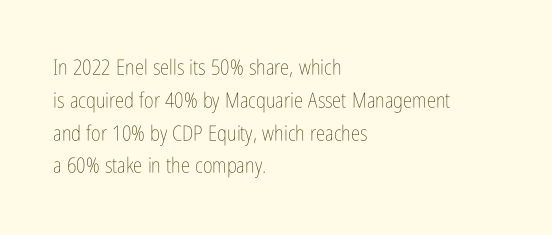
{"italic": "no", "bold": "no", "underline": "no", "align": "left", "line_spacing": "normal", "line_spacing_ratio": 1.56, "letter_spacing": "normal", "letter_spacing_em": 0.0, "glyph_px": 21}
